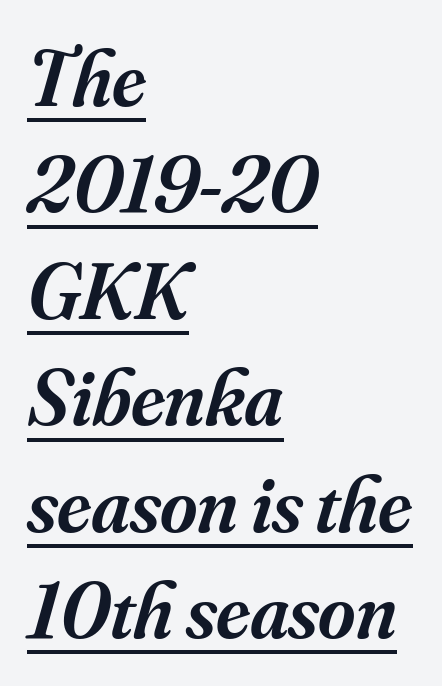
The rendering uses natural spacing where letterforms have individual widths. Casual observation: everything's shoved over to the left. Emphasis is given by a line drawn under the lettering. The space between consecutive lines is moderate. Stroke thickness is moderately raised; the sample reads as semibold.
